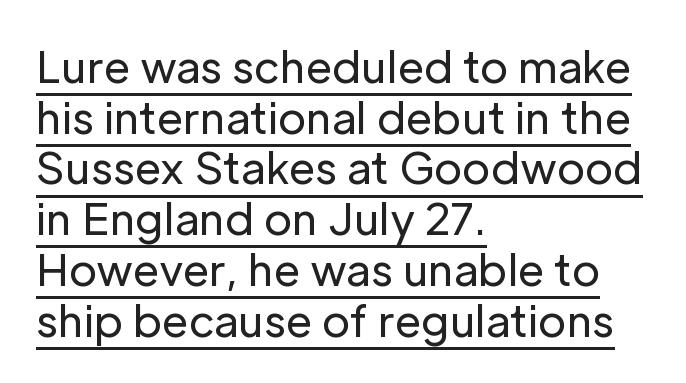
{"serif": "no", "italic": "no", "bold": "no", "weight": "regular", "width": "normal", "stroke_contrast": "low", "x_height": "medium", "monospaced": "no", "underline": "yes", "align": "left", "line_spacing_ratio": 1.18, "letter_spacing": "normal", "letter_spacing_em": 0.0, "glyph_px": 43}
